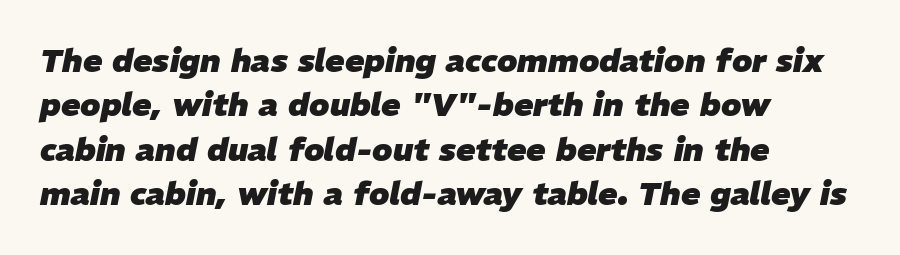
Q: Is the text bold? A: Yes.
Q: Is the text italic (slanted)? A: Yes, it leans right by about 11 degrees.
Q: Is the text underlined? A: No.
Q: How is the paragraph aligned? A: Left-aligned.
Q: Is the spacing between letters normal or unusually wide? A: Normal.
Q: Is the spacing between lines tight, normal or loose? A: Normal.
Q: Width (condensed, normal, or wide)? A: Normal.
Q: Stroke contrast? A: Low.
Q: x-height? A: Medium.
Q: Monospaced? A: No.
